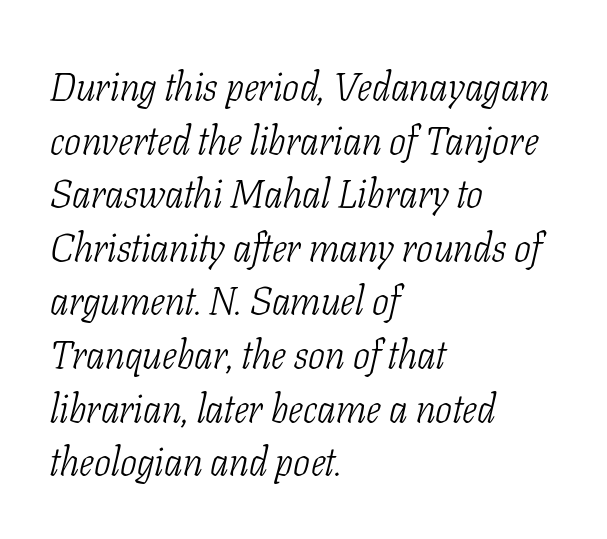
Stroke mass is kept to a normal reading level or below. Little horizontal feet cap the strokes, marking this as serif type. Caption: multi-line text, flush left, ragged right. Check the space under the baseline: it is left empty.
